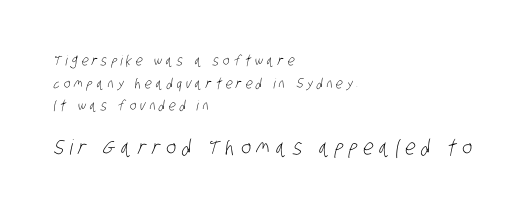
The image shows 21 px text type; set left-aligned, normal line spacing (1.61x), unusually wide letter spacing (+0.28 em), not underlined; the second (bottom) block is 1.5x larger.
